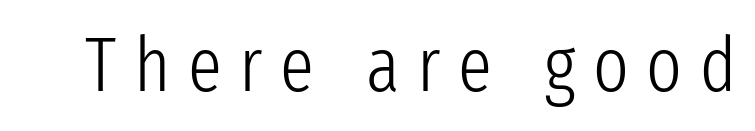
Q: Is the text bold? A: No.
Q: Is the text italic (slanted)? A: No, it is upright.
Q: Is the typeface a serif or a sans-serif typeface? A: Sans-serif.
Q: Is the text underlined? A: No.
Q: Is the spacing between letters normal or unusually wide? A: Unusually wide.
Q: Width (condensed, normal, or wide)? A: Condensed.
Q: Stroke contrast? A: Low.
Q: x-height? A: Medium.
Q: Monospaced? A: No.
